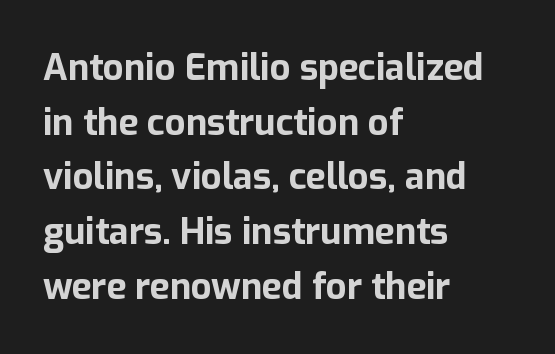
Q: Is the text bold? A: Yes.
Q: Is the text italic (slanted)? A: No, it is upright.
Q: Is the typeface a serif or a sans-serif typeface? A: Sans-serif.
Q: Is the text underlined? A: No.
Q: How is the paragraph aligned? A: Left-aligned.
Q: Is the spacing between letters normal or unusually wide? A: Normal.
Q: Is the spacing between lines tight, normal or loose? A: Normal.
Q: Width (condensed, normal, or wide)? A: Normal.
Q: Stroke contrast? A: Low.
Q: x-height? A: Medium.
Q: Monospaced? A: No.
